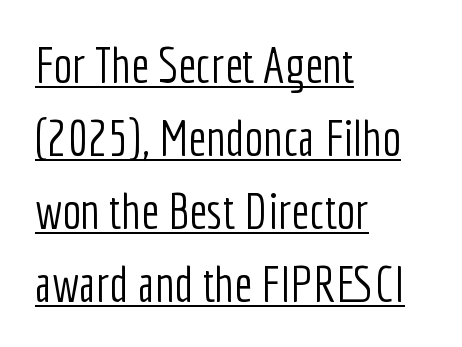
The image shows 50 px light, condensed sans-serif type, upright; set left-aligned, normal line spacing (1.46x), normal letter spacing, underlined; low stroke contrast and a medium x-height.
